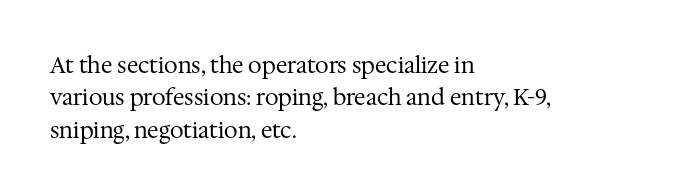
The image shows 22 px text type, upright; set left-aligned, normal line spacing (1.47x), normal letter spacing, not underlined.
